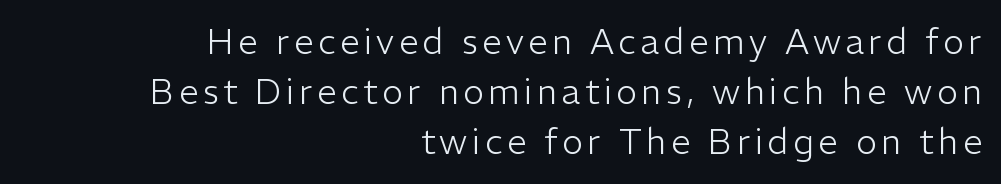
A sans-serif font was chosen for this passage. The rendering uses a moderate line-height, typical for paragraphs. This sample uses an upright cut, with every glyph sitting square on the baseline. Unmarked baselines from the first word to the last.
